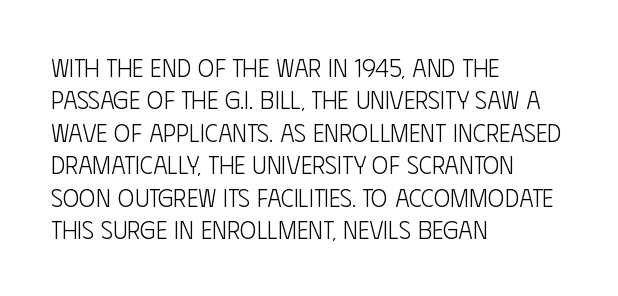
The words here are not underlined. Whoever set this chose a conventional vertical rhythm. Honestly, the letter spacing is just normal — you wouldn't notice it. Tall strokes in this sample are plumb rather than angled. Compared with a centered layout, this one pins lines to the left instead. The weight tops out at a normal text grade.
